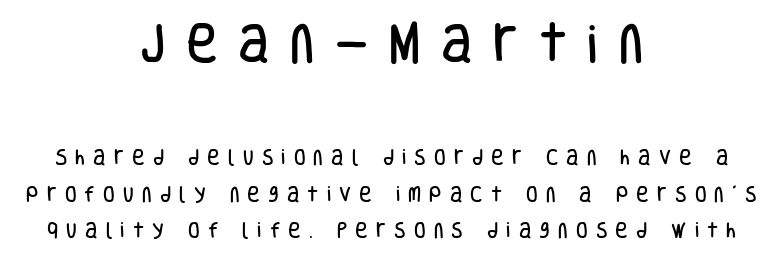
Q: Is the text italic (slanted)? A: No, it is upright.
Q: Is the typeface a serif or a sans-serif typeface? A: Sans-serif.
Q: Is the text underlined? A: No.
Q: How is the paragraph aligned? A: Centered.
Q: Is the spacing between letters normal or unusually wide? A: Unusually wide.
Q: Is the spacing between lines tight, normal or loose? A: Loose.
Q: Which block of text is set in a larger size, the first (top) or the second (bottom)? A: The first (top) one.
Q: Width (condensed, normal, or wide)? A: Condensed.
Q: Stroke contrast? A: Low.
Q: x-height? A: Large.
Q: Monospaced? A: No.
